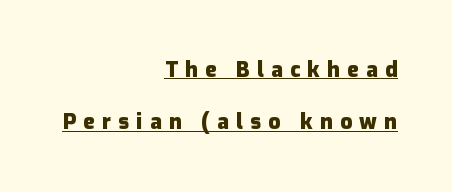
{"italic": "no", "bold": "yes", "underline": "yes", "align": "right", "line_spacing": "loose", "line_spacing_ratio": 2.5, "letter_spacing": "wide", "letter_spacing_em": 0.35, "glyph_px": 21}
